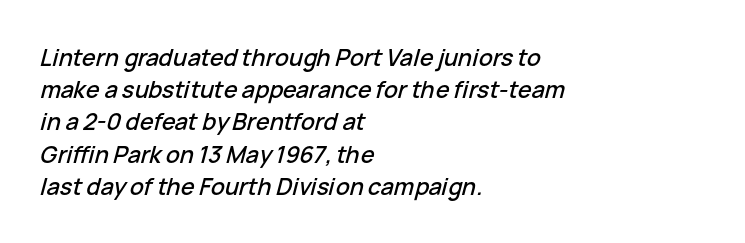
Q: Is the text italic (slanted)? A: Yes, it leans right by about 15 degrees.
Q: Is the text underlined? A: No.
Q: How is the paragraph aligned? A: Left-aligned.
Q: Is the spacing between letters normal or unusually wide? A: Normal.
Q: Is the spacing between lines tight, normal or loose? A: Normal.
